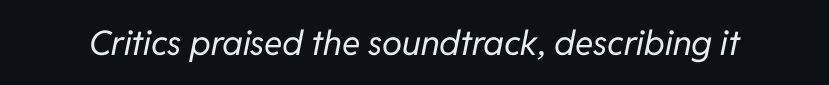
Q: Is the text bold? A: No.
Q: Is the text italic (slanted)? A: Yes, it leans right by about 11 degrees.
Q: Is the text underlined? A: No.
Q: Is the spacing between letters normal or unusually wide? A: Normal.
Q: Width (condensed, normal, or wide)? A: Normal.
Q: Stroke contrast? A: Low.
Q: x-height? A: Medium.
Q: Monospaced? A: No.
